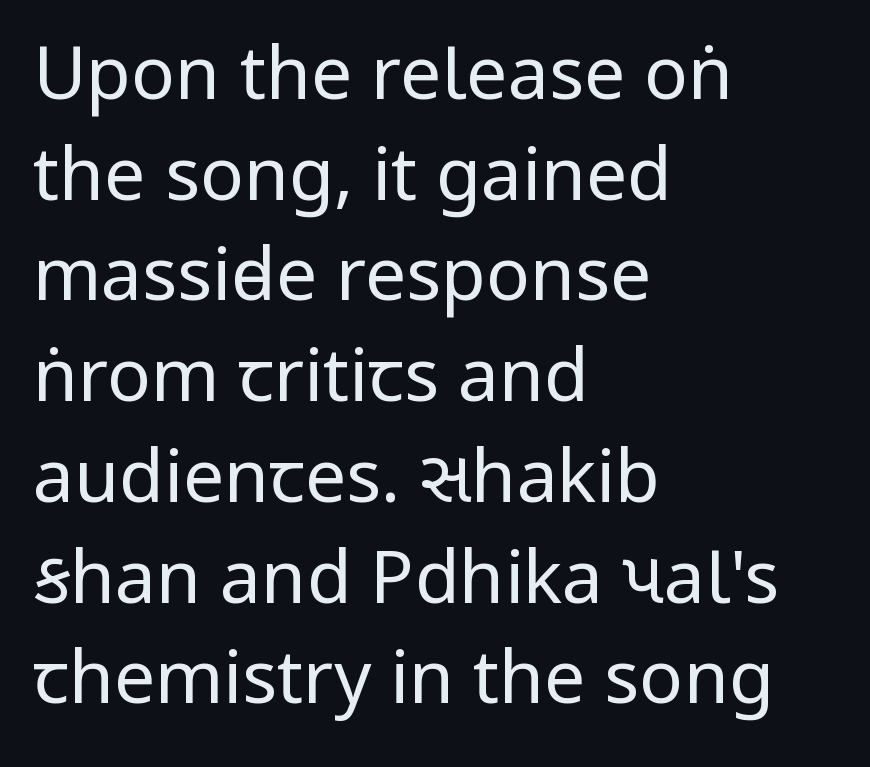
The image shows 73 px regular-weight, condensed sans-serif type, upright; set left-aligned, normal line spacing (1.38x), normal letter spacing, not underlined; low stroke contrast and a large x-height.
